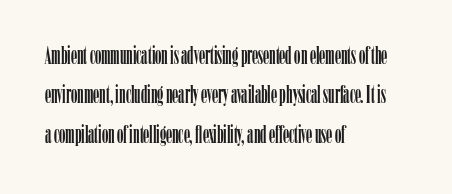
Q: Is the text italic (slanted)? A: No, it is upright.
Q: Is the text underlined? A: No.
Q: How is the paragraph aligned? A: Left-aligned.
Q: Is the spacing between letters normal or unusually wide? A: Normal.
Q: Is the spacing between lines tight, normal or loose? A: Normal.
